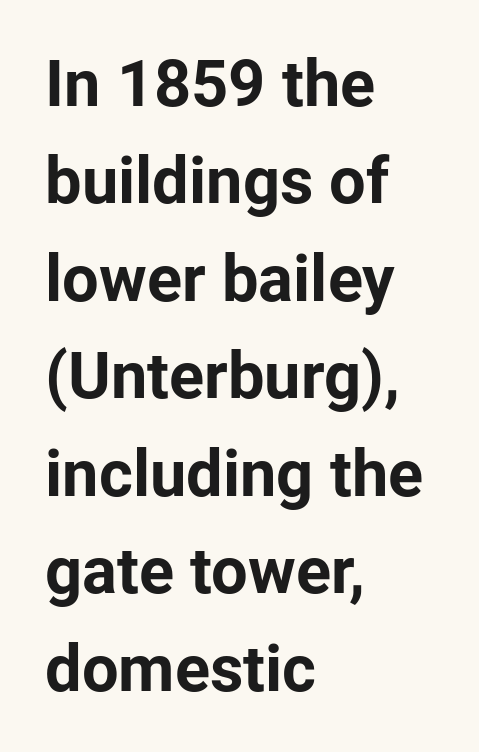
The image shows 65 px bold sans-serif type, upright; set left-aligned, normal line spacing (1.5x), normal letter spacing, not underlined; low stroke contrast and a medium x-height.
